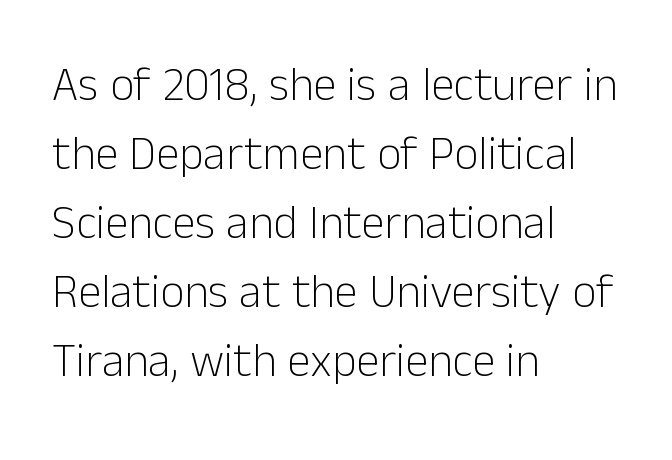
Weight: regular or lighter. Is this a fixed-width face? No — the glyphs have proportional, varying widths. A student would call this left alignment; a typographer would say flush left, rag right. The type sits square on the baseline with zero lean.
